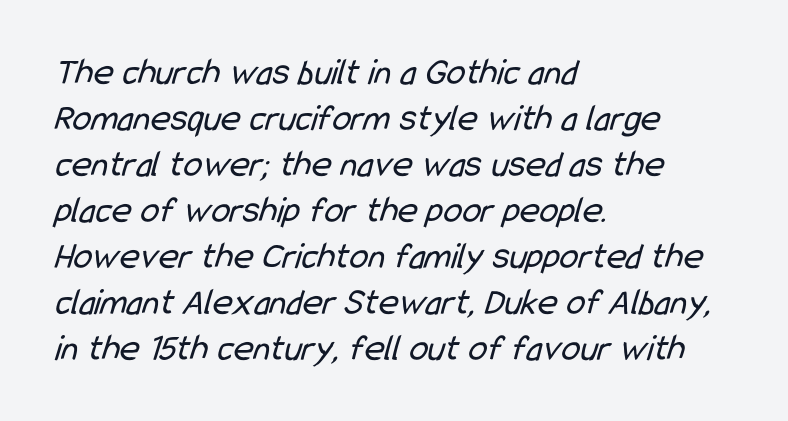
{"serif": "no", "bold": "no", "weight": "regular", "width": "condensed", "stroke_contrast": "low", "x_height": "medium", "monospaced": "no", "underline": "no", "align": "left", "line_spacing_ratio": 1.21, "letter_spacing": "normal", "letter_spacing_em": 0.0, "glyph_px": 38}
